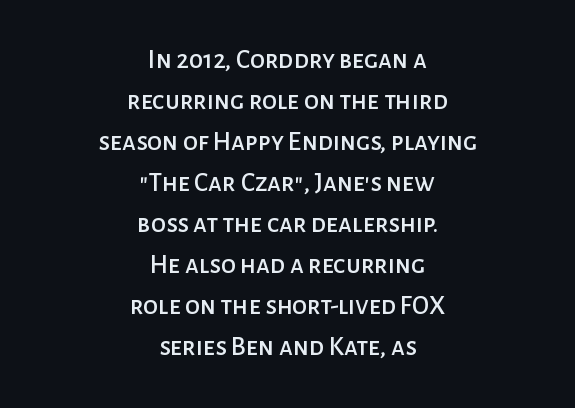
A typesetter would mark this as roman, not italic. The letters sit at their default tracking, neither squeezed nor spread. Anything drawn beneath the words? Only blank space. Leading matches the norm, producing a regular column. The paragraph has two soft edges and a firm central axis.
